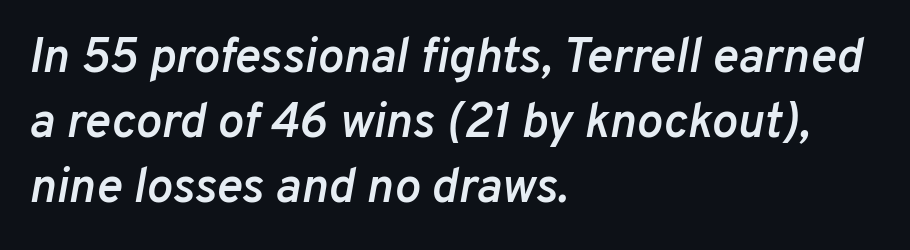
Q: Is the text bold? A: Semi-bold.
Q: Is the text italic (slanted)? A: Yes, it leans right by about 10 degrees.
Q: Is the text underlined? A: No.
Q: How is the paragraph aligned? A: Left-aligned.
Q: Is the spacing between letters normal or unusually wide? A: Normal.
Q: Is the spacing between lines tight, normal or loose? A: Normal.
Q: Width (condensed, normal, or wide)? A: Normal.
Q: Stroke contrast? A: Low.
Q: x-height? A: Medium.
Q: Monospaced? A: No.
